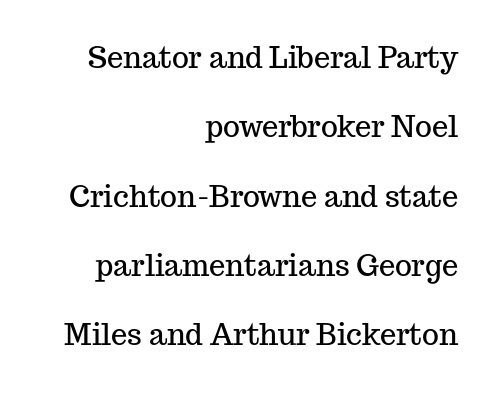
The type family on display is of the serif kind. The ragged edge is on the left, which tells us the setting is flush right. Upright lettering throughout. Quick note: interline space is abundant. Each letter keeps its own natural width here, so spacing adapts to shape.
